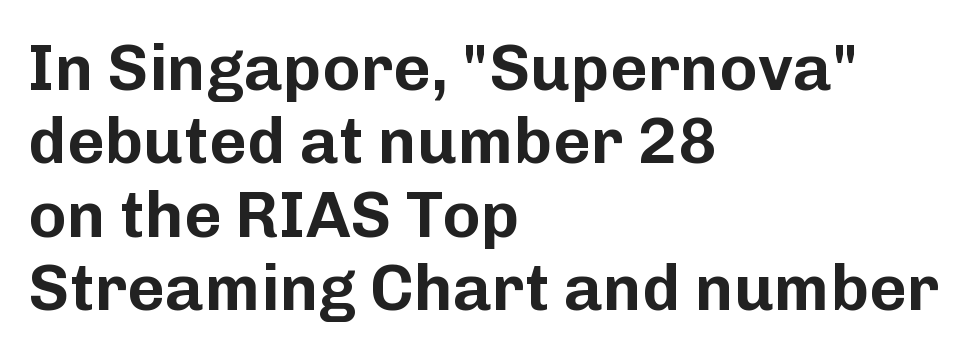
The setting favours the left margin, as ordinary paragraphs usually do. Upright lettering throughout. These lines are composed in type without serifs. Regarding leading, the lines here are crowded together. Think of a printed novel: that variable character pitch is what you see here.
